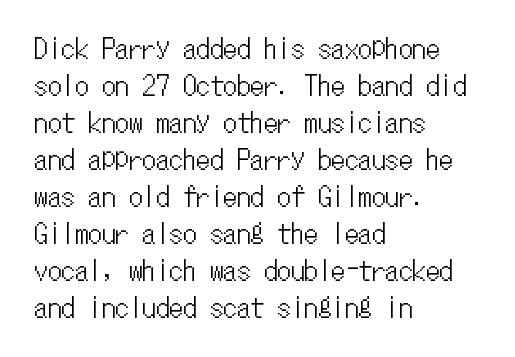
The image shows 27 px text type, upright; set left-aligned, normal line spacing (1.37x), normal letter spacing, not underlined.
